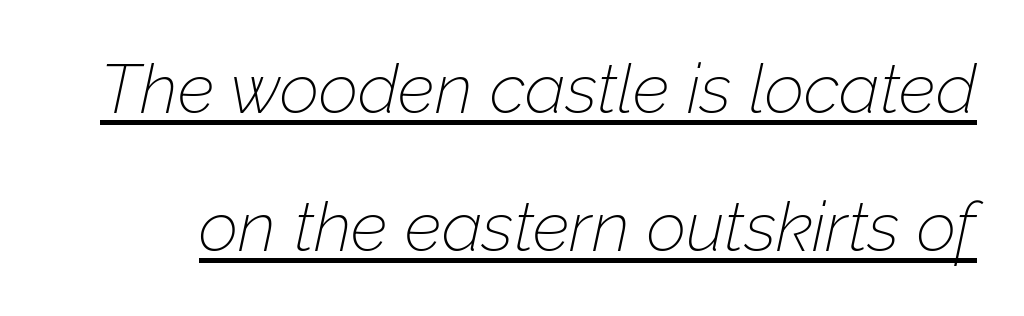
The image shows 69 px thin type, italic (leaning right); set loose line spacing (2.0x), normal letter spacing, underlined; low stroke contrast and a medium x-height.
